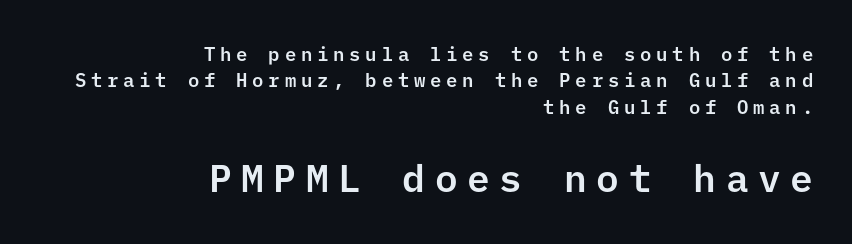
Q: Is the text italic (slanted)? A: No, it is upright.
Q: Is the typeface a serif or a sans-serif typeface? A: Sans-serif.
Q: Is the text underlined? A: No.
Q: How is the paragraph aligned? A: Right-aligned.
Q: Is the spacing between letters normal or unusually wide? A: Unusually wide.
Q: Is the spacing between lines tight, normal or loose? A: Normal.
Q: Which block of text is set in a larger size, the first (top) or the second (bottom)? A: The second (bottom) one.
Q: Width (condensed, normal, or wide)? A: Normal.
Q: Stroke contrast? A: Low.
Q: x-height? A: Medium.
